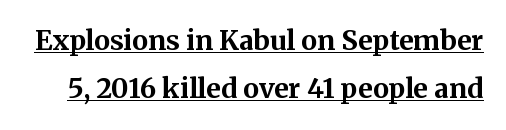
{"italic": "no", "bold": "yes", "underline": "yes", "line_spacing_ratio": 1.78, "letter_spacing": "normal", "letter_spacing_em": 0.0, "glyph_px": 27}
